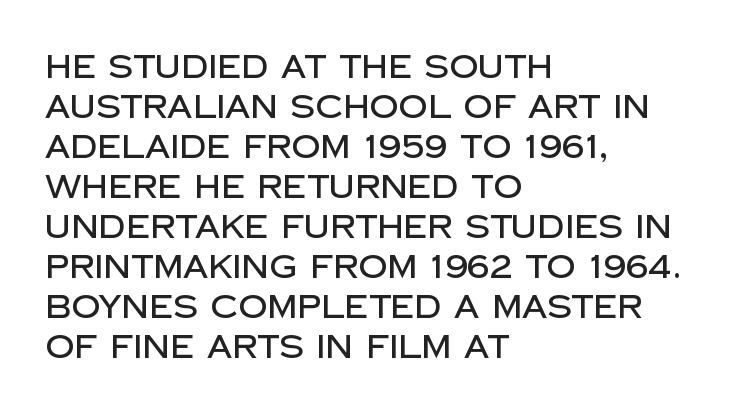
Left-aligned paragraph, ragged on the right. Letterform terminals end flat and unadorned throughout the passage. The space between consecutive lines is moderate. No word sits above an underline.
